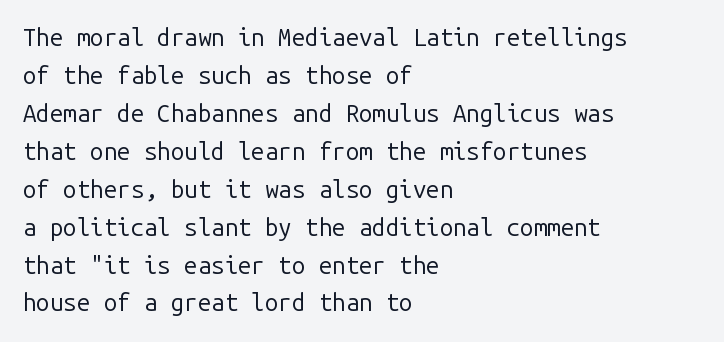
The image shows 24 px text type, upright; set left-aligned, normal line spacing (1.58x), normal letter spacing, not underlined.
